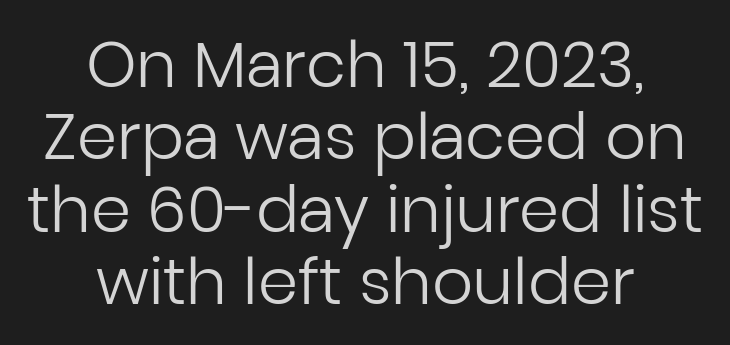
{"serif": "no", "italic": "no", "bold": "no", "weight": "regular", "width": "normal", "stroke_contrast": "low", "x_height": "medium", "monospaced": "no", "underline": "no", "align": "center", "line_spacing": "tight", "line_spacing_ratio": 1.13, "letter_spacing": "normal", "letter_spacing_em": 0.0, "glyph_px": 64}
